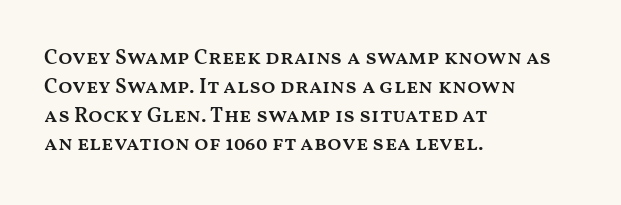
Underlining? Definitely not there. Posture: vertical. The space between consecutive lines is moderate. The paragraph has a hard left edge and a soft right edge. The line texture is even and compact thanks to regular tracking.
